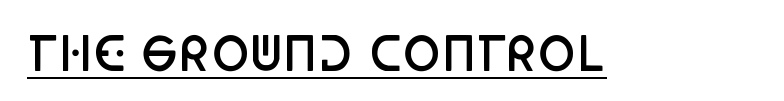
{"serif": "no", "italic": "no", "bold": "semi", "weight": "semibold", "width": "condensed", "stroke_contrast": "low", "x_height": "large", "monospaced": "no", "underline": "yes", "letter_spacing": "normal", "letter_spacing_em": 0.0, "glyph_px": 46}
